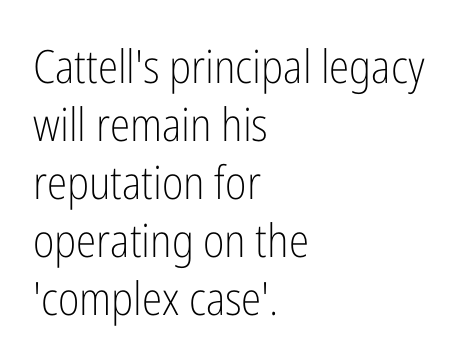
Q: Is the text bold? A: No.
Q: Is the text italic (slanted)? A: No, it is upright.
Q: Is the typeface a serif or a sans-serif typeface? A: Sans-serif.
Q: Is the text underlined? A: No.
Q: How is the paragraph aligned? A: Left-aligned.
Q: Is the spacing between letters normal or unusually wide? A: Normal.
Q: Is the spacing between lines tight, normal or loose? A: Normal.
Q: Width (condensed, normal, or wide)? A: Condensed.
Q: Stroke contrast? A: Low.
Q: x-height? A: Medium.
Q: Monospaced? A: No.
